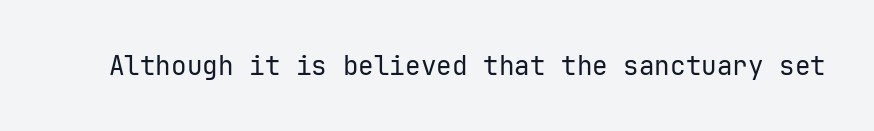
{"italic": "no", "bold": "no", "underline": "no", "letter_spacing": "normal", "letter_spacing_em": 0.0, "glyph_px": 26}
